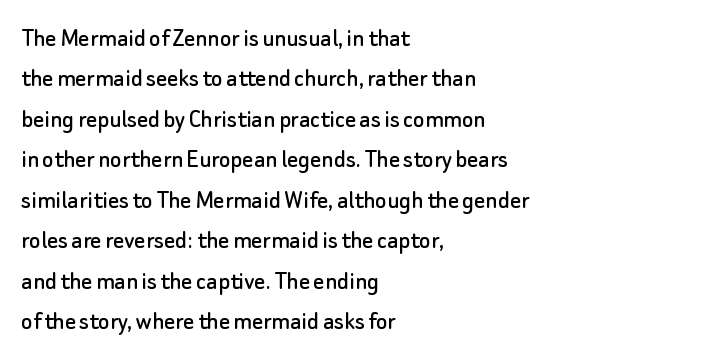
{"italic": "no", "underline": "no", "align": "left", "line_spacing": "normal", "line_spacing_ratio": 1.5, "letter_spacing": "normal", "letter_spacing_em": 0.0, "glyph_px": 27}
